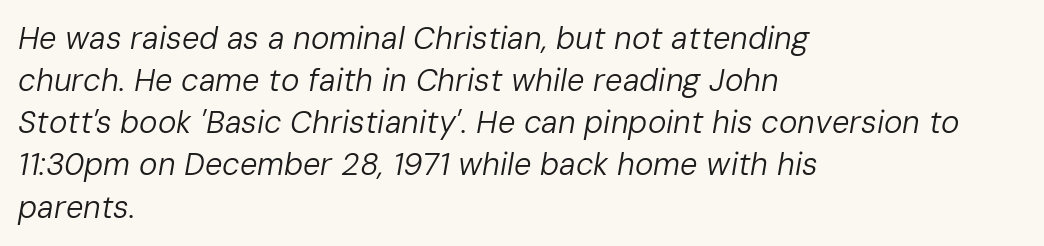
{"italic": "yes", "lean": "right", "slant_degrees": 10, "bold": "no", "weight": "regular", "width": "normal", "stroke_contrast": "low", "x_height": "medium", "monospaced": "no", "underline": "no", "align": "left", "line_spacing": "normal", "line_spacing_ratio": 1.36, "letter_spacing": "normal", "letter_spacing_em": 0.0, "glyph_px": 31}
